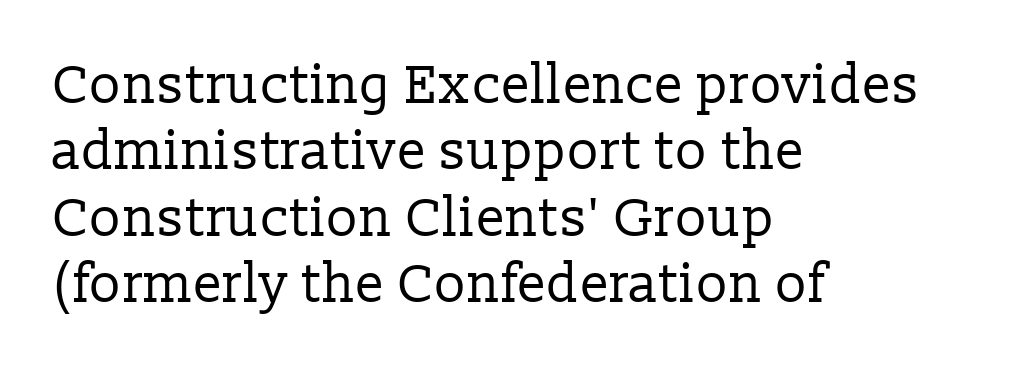
The image shows 54 px regular-weight serif type, upright; set left-aligned, line spacing 1.23x, normal letter spacing, not underlined; low stroke contrast and a medium x-height.
